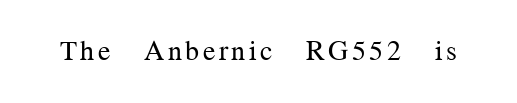
{"serif": "yes", "italic": "no", "bold": "no", "weight": "regular", "width": "normal", "stroke_contrast": "medium", "x_height": "medium", "monospaced": "no", "underline": "no", "glyph_px": 28}
